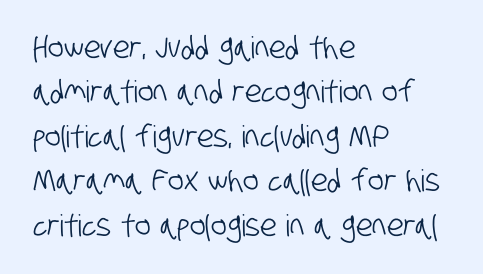
{"serif": "no", "width": "condensed", "stroke_contrast": "low", "x_height": "large", "monospaced": "no", "underline": "no", "align": "left", "line_spacing": "normal", "line_spacing_ratio": 1.48, "letter_spacing": "normal", "letter_spacing_em": 0.0, "glyph_px": 30}
